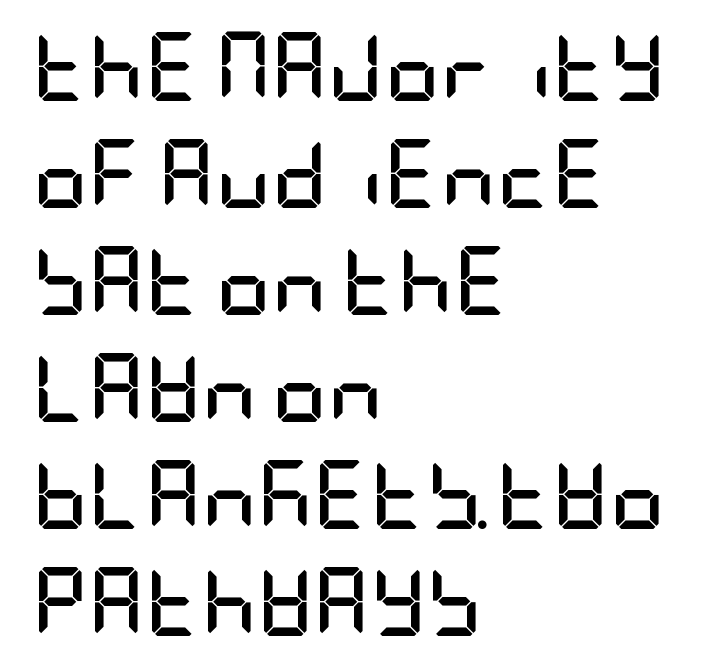
{"serif": "no", "italic": "no", "bold": "yes", "weight": "semibold", "width": "condensed", "stroke_contrast": "low", "x_height": "large", "underline": "no", "align": "left", "line_spacing": "normal", "line_spacing_ratio": 1.55, "letter_spacing": "normal", "letter_spacing_em": 0.0, "glyph_px": 69}
